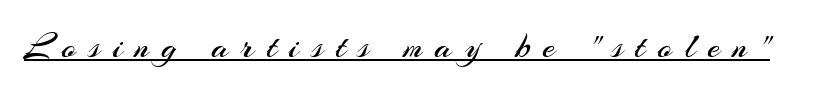
The image shows 36 px regular-weight sans-serif type; set unusually wide letter spacing (+0.35 em), underlined; medium stroke contrast and a small x-height.
